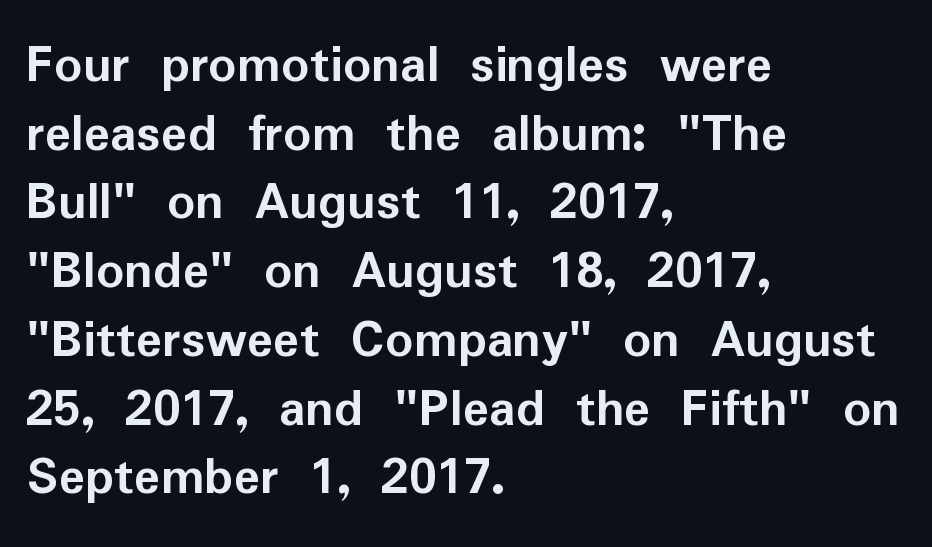
{"serif": "no", "italic": "no", "bold": "yes", "weight": "semibold", "width": "normal", "stroke_contrast": "low", "x_height": "medium", "monospaced": "no", "underline": "no", "align": "left", "line_spacing": "normal", "line_spacing_ratio": 1.25, "letter_spacing": "normal", "letter_spacing_em": 0.0, "glyph_px": 55}
